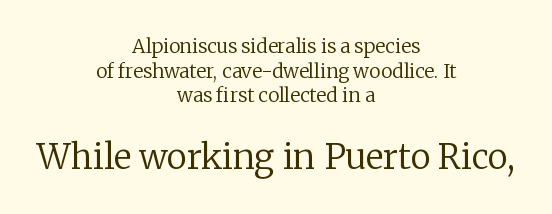
{"serif": "yes", "italic": "no", "bold": "no", "weight": "regular", "width": "normal", "stroke_contrast": "low", "x_height": "medium", "monospaced": "no", "underline": "no", "align": "center", "line_spacing": "normal", "line_spacing_ratio": 1.3, "letter_spacing": "normal", "letter_spacing_em": 0.0, "larger_block": "second", "size_ratio": 1.79, "glyph_px": 34}
